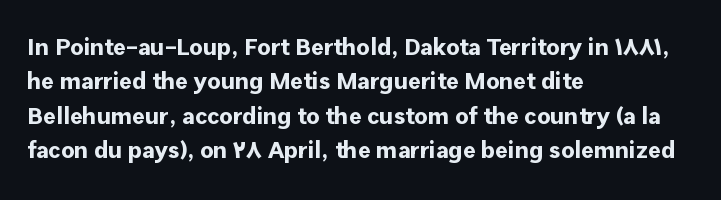
The passage shown is emphatically bold. The space directly below the letters is spotless. Italic? Not at all — the glyphs are vertical. The block of text has a typical density, with ordinary space between rows.
